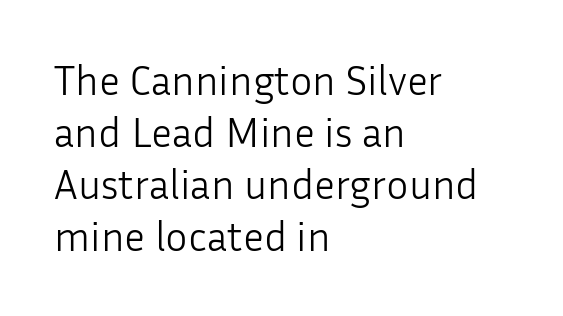
The string is rendered with underlining switched off. The letters advance in unequal steps, a hallmark of proportional type. The font family rendered here belongs to the sans-serif group. Standard letterfit; no display-style spreading of the glyphs. The letterforms sit at book weight or below.
